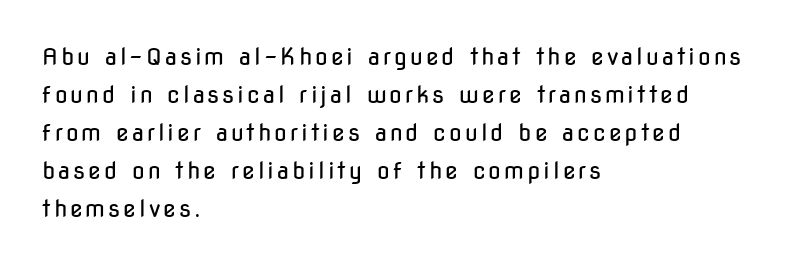
These glyphs show unthickened strokes, regular width or finer. Anything drawn beneath the words? Only blank space. Upright lettering throughout. In CSS terms this would be text-align: left. Leading matches the norm, producing a regular column.
